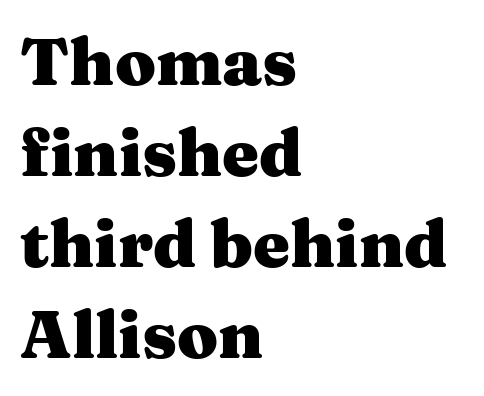
Q: Is the text bold? A: Yes.
Q: Is the text italic (slanted)? A: No, it is upright.
Q: Is the typeface a serif or a sans-serif typeface? A: Serif.
Q: Is the text underlined? A: No.
Q: How is the paragraph aligned? A: Left-aligned.
Q: Is the spacing between letters normal or unusually wide? A: Normal.
Q: Is the spacing between lines tight, normal or loose? A: Normal.
Q: Width (condensed, normal, or wide)? A: Wide.
Q: Stroke contrast? A: Medium.
Q: x-height? A: Medium.
Q: Monospaced? A: No.
